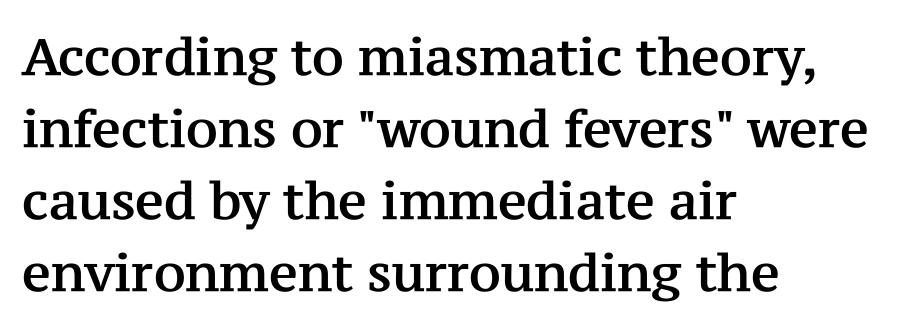
Designer's note — italics off, roman on. This rendering leaves character spacing at its baseline value. Leading: standard. Underline: absent. Proportional: the letters do not fall into vertical columns. The characters display serif detailing at their extremities.
